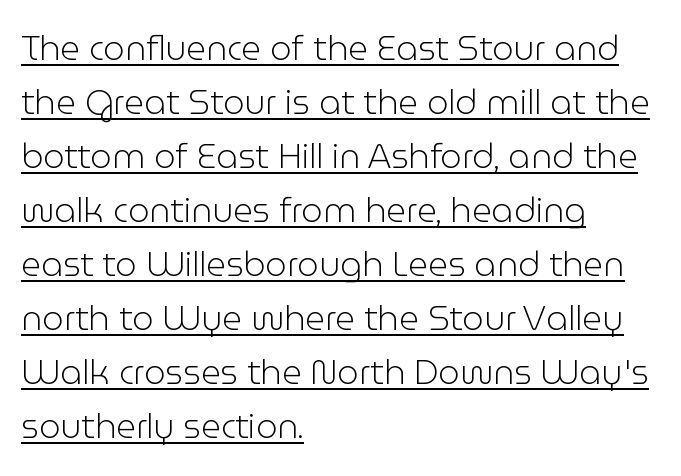
Q: Is the text bold? A: No.
Q: Is the text italic (slanted)? A: No, it is upright.
Q: Is the typeface a serif or a sans-serif typeface? A: Sans-serif.
Q: Is the text underlined? A: Yes.
Q: How is the paragraph aligned? A: Left-aligned.
Q: Is the spacing between letters normal or unusually wide? A: Normal.
Q: Is the spacing between lines tight, normal or loose? A: Normal.
Q: Width (condensed, normal, or wide)? A: Normal.
Q: Stroke contrast? A: Low.
Q: x-height? A: Medium.
Q: Monospaced? A: No.
